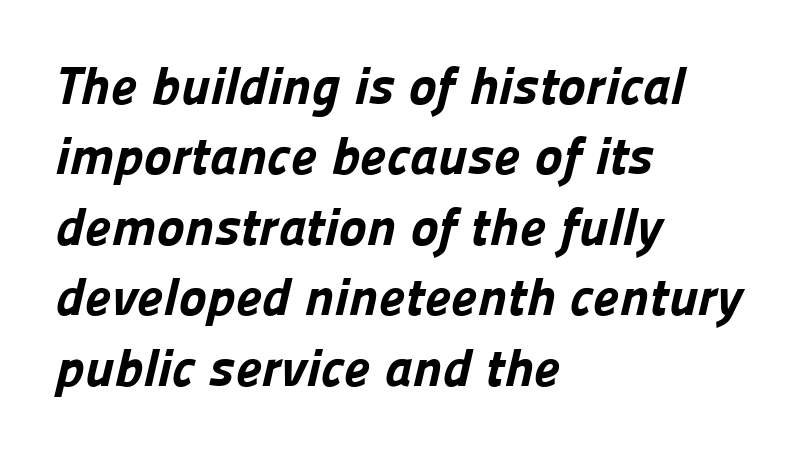
Q: Is the text bold? A: Yes.
Q: Is the typeface a serif or a sans-serif typeface? A: Sans-serif.
Q: Is the text underlined? A: No.
Q: How is the paragraph aligned? A: Left-aligned.
Q: Is the spacing between letters normal or unusually wide? A: Normal.
Q: Is the spacing between lines tight, normal or loose? A: Normal.
Q: Width (condensed, normal, or wide)? A: Normal.
Q: Stroke contrast? A: Low.
Q: x-height? A: Medium.
Q: Monospaced? A: No.
